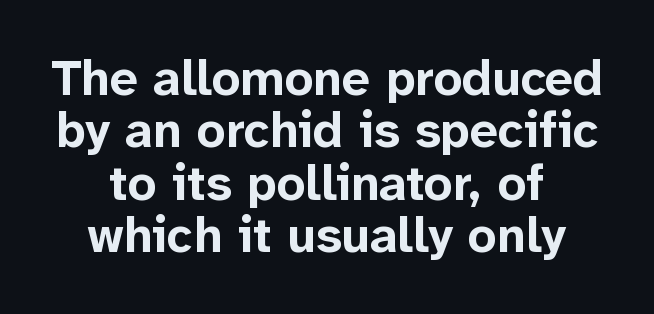
{"serif": "no", "italic": "no", "bold": "yes", "weight": "bold", "width": "normal", "stroke_contrast": "low", "x_height": "medium", "monospaced": "no", "underline": "no", "align": "center", "line_spacing": "tight", "line_spacing_ratio": 1.05, "letter_spacing": "normal", "letter_spacing_em": 0.0, "glyph_px": 50}
